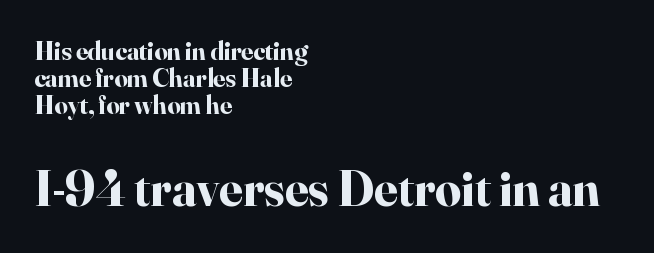
Q: Is the text bold? A: Yes.
Q: Is the text italic (slanted)? A: No, it is upright.
Q: Is the typeface a serif or a sans-serif typeface? A: Serif.
Q: Is the text underlined? A: No.
Q: How is the paragraph aligned? A: Left-aligned.
Q: Is the spacing between letters normal or unusually wide? A: Normal.
Q: Is the spacing between lines tight, normal or loose? A: Tight.
Q: Which block of text is set in a larger size, the first (top) or the second (bottom)? A: The second (bottom) one.
Q: Width (condensed, normal, or wide)? A: Normal.
Q: Stroke contrast? A: High.
Q: x-height? A: Small.
Q: Monospaced? A: No.
